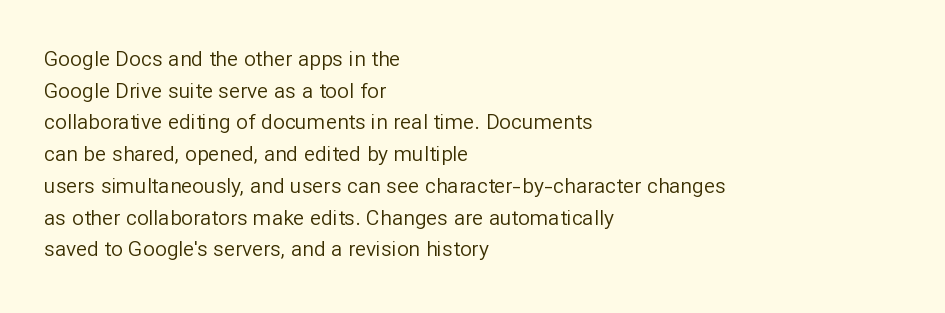
{"italic": "no", "bold": "no", "underline": "no", "align": "left", "line_spacing": "normal", "line_spacing_ratio": 1.51, "letter_spacing": "normal", "letter_spacing_em": 0.0, "glyph_px": 21}
